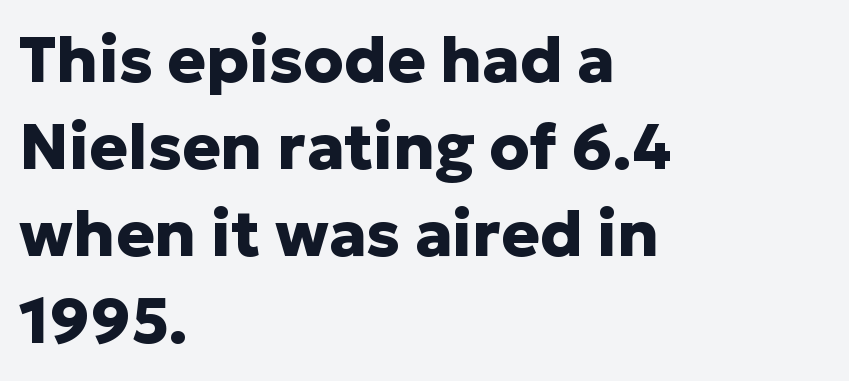
Clear beneath every line of the passage. Regarding serifs, this sample does without them. The font is running at its bold setting. Does the copy run flush right? No — it runs flush left. The passage shown is typed in a proportional face where columns would drift.
